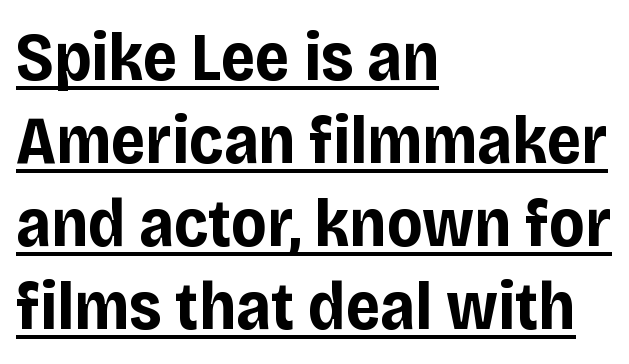
Q: Is the text bold? A: Yes.
Q: Is the text italic (slanted)? A: No, it is upright.
Q: Is the typeface a serif or a sans-serif typeface? A: Sans-serif.
Q: Is the text underlined? A: Yes.
Q: How is the paragraph aligned? A: Left-aligned.
Q: Is the spacing between letters normal or unusually wide? A: Normal.
Q: Width (condensed, normal, or wide)? A: Normal.
Q: Stroke contrast? A: Low.
Q: x-height? A: Large.
Q: Monospaced? A: No.
